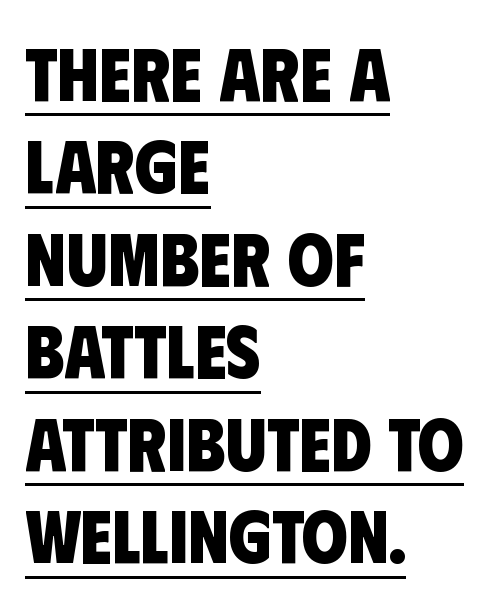
The image shows 74 px heavy, condensed sans-serif type; set left-aligned, normal line spacing (1.25x), normal letter spacing, underlined; low stroke contrast and a large x-height.
